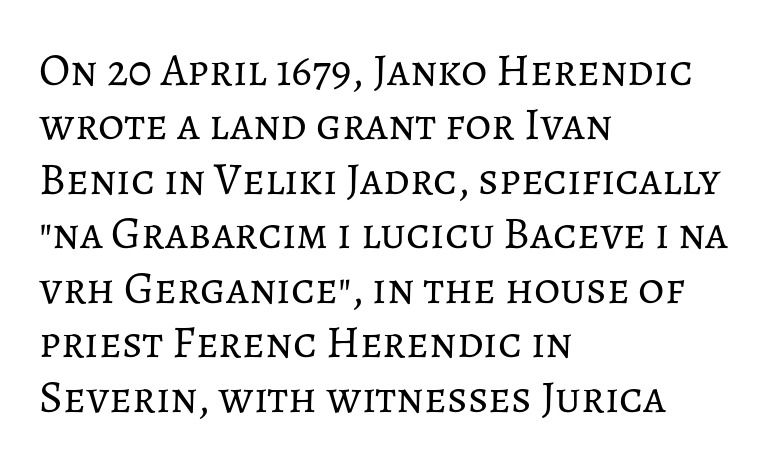
The image shows 45 px regular-weight type, upright; set left-aligned, line spacing 1.21x, normal letter spacing, not underlined; low stroke contrast and a medium x-height.
